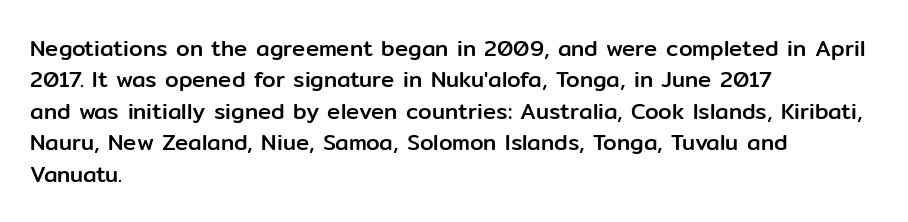
The image shows 22 px text type, upright; set left-aligned, normal line spacing (1.43x), normal letter spacing, not underlined.
